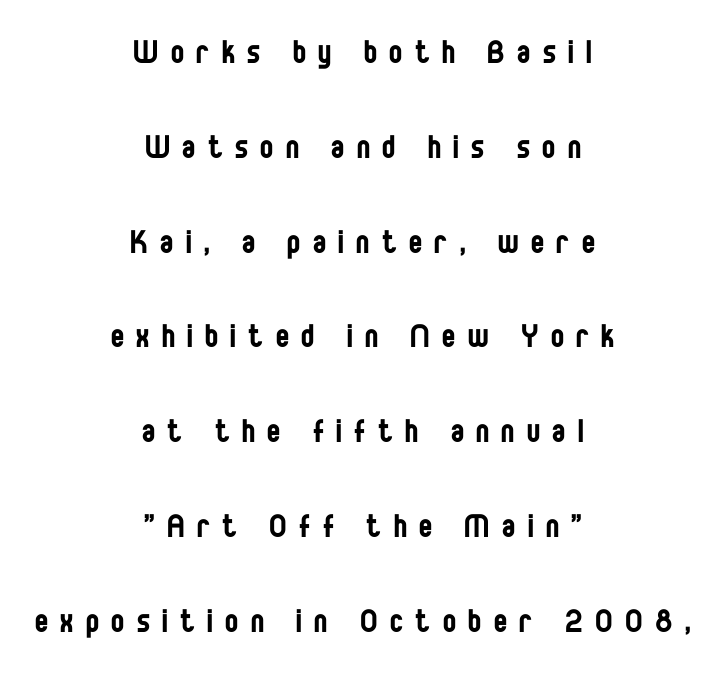
The image shows 39 px regular-weight, condensed sans-serif type, upright; set centered, loose line spacing (2.43x), unusually wide letter spacing (+0.32 em), not underlined; low stroke contrast and a large x-height.
